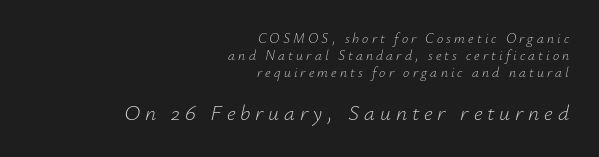
The image shows 22 px text type, italic (leaning right); set right-aligned, line spacing 1.22x, unusually wide letter spacing (+0.22 em), not underlined; the second (bottom) block is 1.57x larger.
